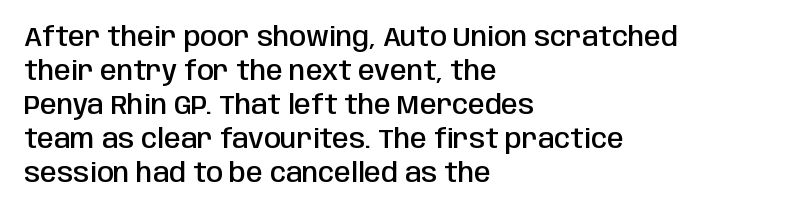
The image shows 27 px text type, upright; set left-aligned, normal line spacing (1.26x), normal letter spacing, not underlined.
